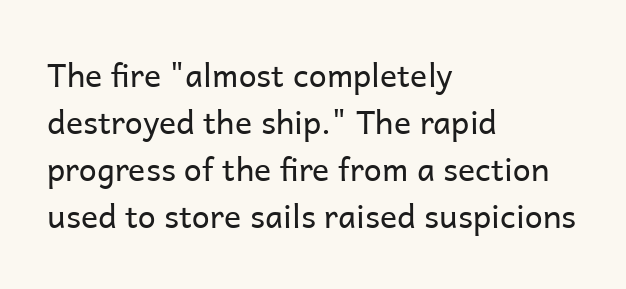
Q: Is the text bold? A: No.
Q: Is the text italic (slanted)? A: No, it is upright.
Q: Is the typeface a serif or a sans-serif typeface? A: Sans-serif.
Q: Is the text underlined? A: No.
Q: How is the paragraph aligned? A: Left-aligned.
Q: Is the spacing between letters normal or unusually wide? A: Normal.
Q: Is the spacing between lines tight, normal or loose? A: Normal.
Q: Width (condensed, normal, or wide)? A: Normal.
Q: Stroke contrast? A: Low.
Q: x-height? A: Medium.
Q: Monospaced? A: No.
